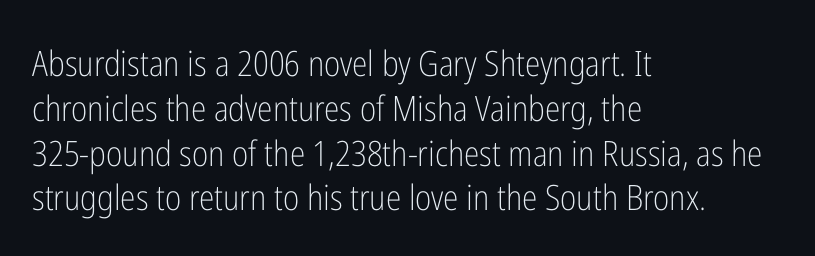
Q: Is the text bold? A: No.
Q: Is the text italic (slanted)? A: No, it is upright.
Q: Is the typeface a serif or a sans-serif typeface? A: Sans-serif.
Q: Is the text underlined? A: No.
Q: How is the paragraph aligned? A: Left-aligned.
Q: Is the spacing between letters normal or unusually wide? A: Normal.
Q: Is the spacing between lines tight, normal or loose? A: Normal.
Q: Width (condensed, normal, or wide)? A: Condensed.
Q: Stroke contrast? A: Low.
Q: x-height? A: Medium.
Q: Monospaced? A: No.
